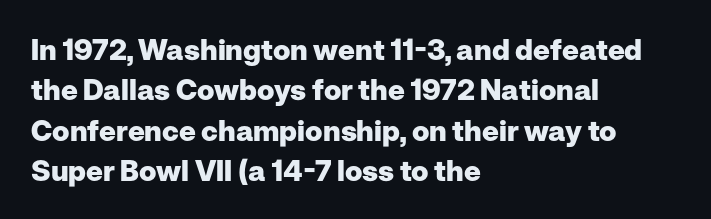
{"serif": "no", "italic": "no", "bold": "yes", "weight": "heavy", "width": "normal", "stroke_contrast": "low", "x_height": "medium", "monospaced": "no", "underline": "no", "align": "left", "line_spacing": "normal", "line_spacing_ratio": 1.39, "letter_spacing": "normal", "letter_spacing_em": 0.0, "glyph_px": 29}
